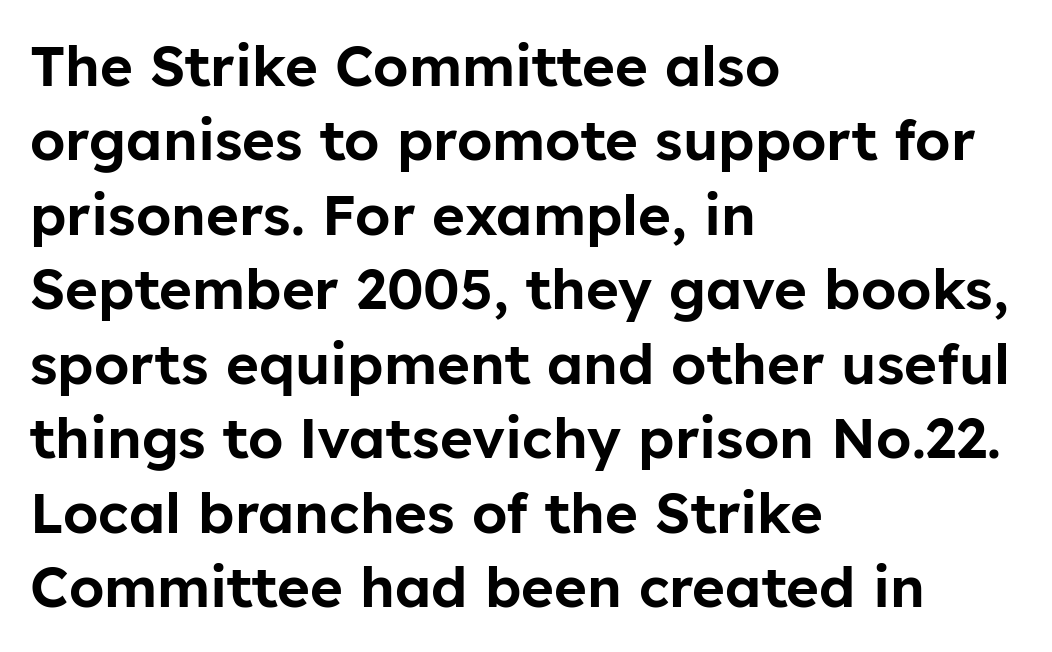
You can tell from the bare stems that sans-serif type was used. Has an underline been added? It has not. Each word holds together tightly as a unit, with standard inter-letter gaps. When letters stand straight like this, we call the style roman or upright. A typesetter would call this proportional, since set widths differ per character. Every row of glyphs begins at an identical x-position on the left.
